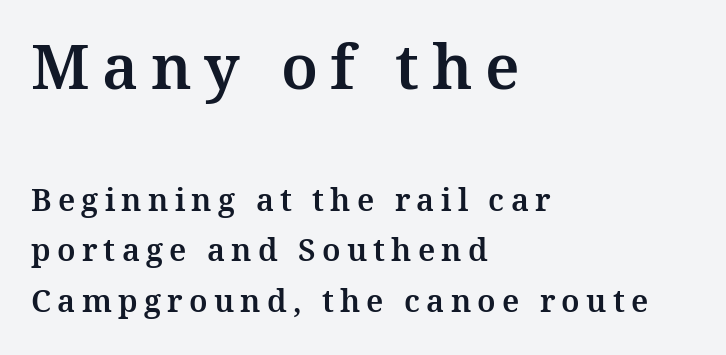
The image shows 62 px serif type, upright; set left-aligned, normal line spacing (1.63x), unusually wide letter spacing (+0.2 em), not underlined; the first (top) block is 2.0x larger; medium stroke contrast and a medium x-height.
